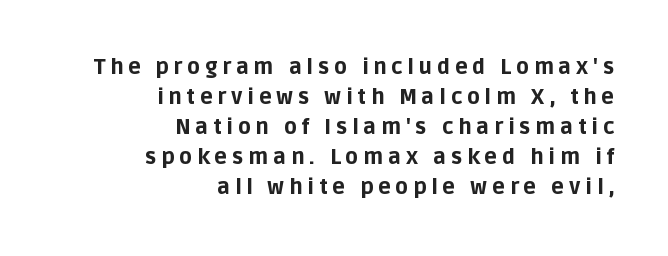
{"italic": "no", "bold": "yes", "underline": "no", "align": "right", "line_spacing": "normal", "line_spacing_ratio": 1.43, "letter_spacing": "wide", "letter_spacing_em": 0.23, "glyph_px": 21}
